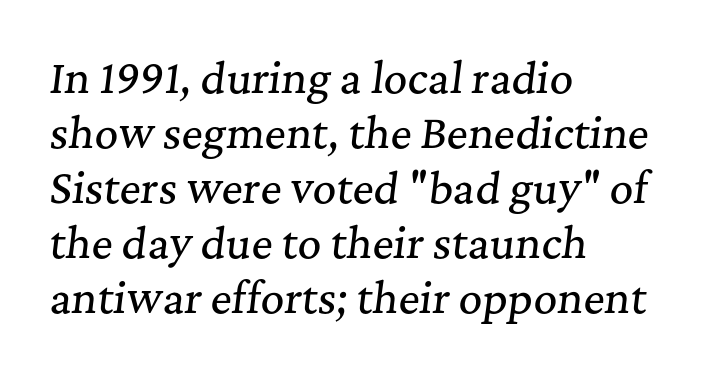
The image shows 41 px serif type, italic (leaning right); set left-aligned, normal line spacing (1.34x), normal letter spacing, not underlined; medium stroke contrast and a medium x-height.
